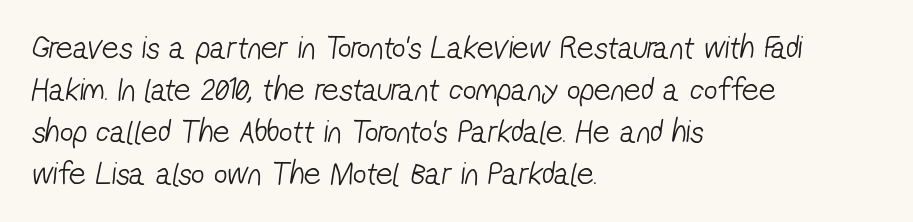
Q: Is the text bold? A: No.
Q: Is the typeface a serif or a sans-serif typeface? A: Sans-serif.
Q: Is the text underlined? A: No.
Q: How is the paragraph aligned? A: Left-aligned.
Q: Is the spacing between letters normal or unusually wide? A: Normal.
Q: Is the spacing between lines tight, normal or loose? A: Normal.
Q: Width (condensed, normal, or wide)? A: Condensed.
Q: Stroke contrast? A: Low.
Q: x-height? A: Medium.
Q: Monospaced? A: No.
